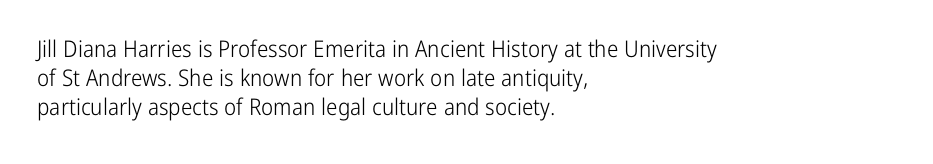
The image shows 23 px text type, upright; set left-aligned, normal line spacing (1.26x), normal letter spacing, not underlined.
